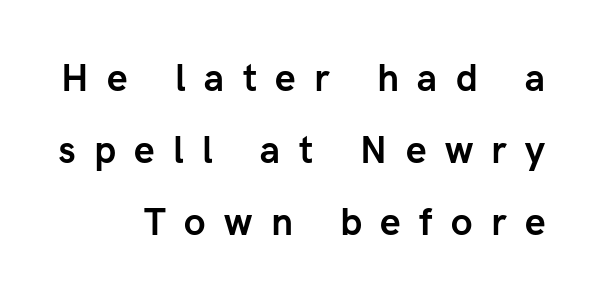
Q: Is the text bold? A: Yes.
Q: Is the text italic (slanted)? A: No, it is upright.
Q: Is the typeface a serif or a sans-serif typeface? A: Sans-serif.
Q: Is the text underlined? A: No.
Q: How is the paragraph aligned? A: Right-aligned.
Q: Is the spacing between letters normal or unusually wide? A: Unusually wide.
Q: Is the spacing between lines tight, normal or loose? A: Loose.
Q: Width (condensed, normal, or wide)? A: Normal.
Q: Stroke contrast? A: Low.
Q: x-height? A: Medium.
Q: Monospaced? A: No.
